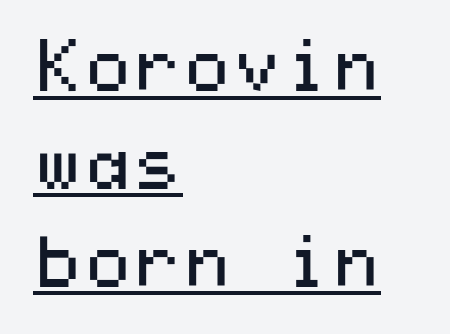
The image shows 71 px regular-weight, wide sans-serif type, upright; set left-aligned, normal line spacing (1.38x), normal letter spacing, underlined; medium stroke contrast and a medium x-height.
